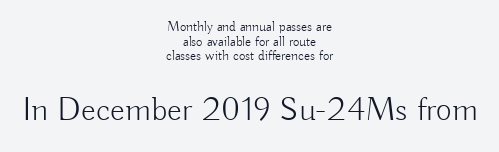
{"serif": "no", "italic": "no", "bold": "no", "weight": "light", "width": "normal", "stroke_contrast": "low", "x_height": "small", "monospaced": "no", "underline": "no", "align": "center", "line_spacing": "tight", "line_spacing_ratio": 1.05, "letter_spacing": "normal", "letter_spacing_em": 0.0, "larger_block": "second", "size_ratio": 2.43, "glyph_px": 34}
